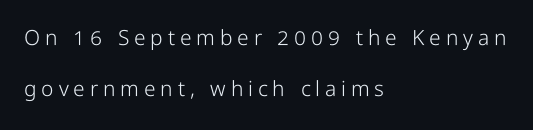
The image shows 21 px text type, upright; set left-aligned, loose line spacing (2.45x), unusually wide letter spacing (+0.23 em), not underlined.
